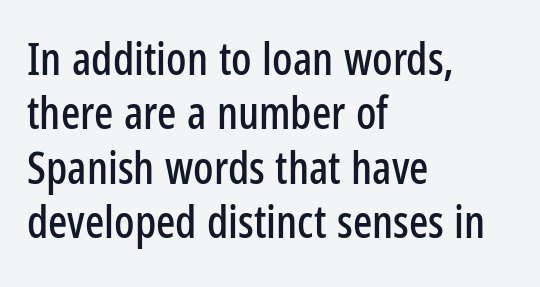
Q: Is the text italic (slanted)? A: No, it is upright.
Q: Is the typeface a serif or a sans-serif typeface? A: Sans-serif.
Q: Is the text underlined? A: No.
Q: How is the paragraph aligned? A: Left-aligned.
Q: Is the spacing between letters normal or unusually wide? A: Normal.
Q: Width (condensed, normal, or wide)? A: Condensed.
Q: Stroke contrast? A: Low.
Q: x-height? A: Medium.
Q: Monospaced? A: No.
